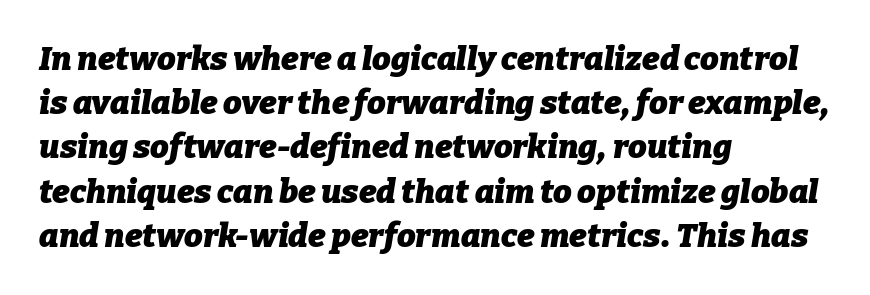
The specimen omits any rule beneath the text block's lines. Is the block centered? No — it sits flush against the left margin. Does extra space separate the letters? No, they use regular spacing. Every character sits at an angle, as italics do.
